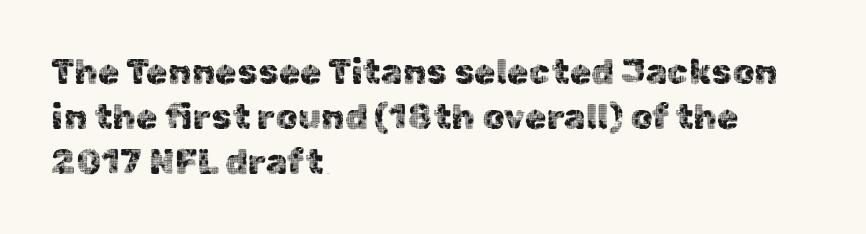
Q: Is the text italic (slanted)? A: No, it is upright.
Q: Is the typeface a serif or a sans-serif typeface? A: Sans-serif.
Q: Is the text underlined? A: No.
Q: How is the paragraph aligned? A: Left-aligned.
Q: Is the spacing between letters normal or unusually wide? A: Normal.
Q: Is the spacing between lines tight, normal or loose? A: Normal.
Q: Width (condensed, normal, or wide)? A: Normal.
Q: x-height? A: Medium.
Q: Monospaced? A: No.
